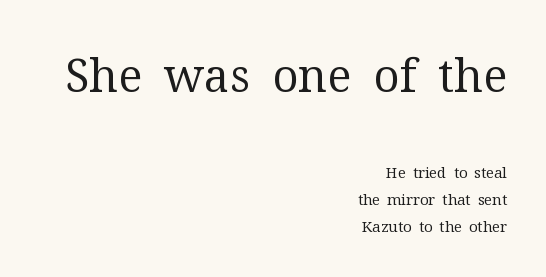
Serif or sans? Serif — the stroke terminals have little feet. Type size steps down from the first block to the second. Think of a printed novel: that variable character pitch is what you see here. Lines of text with bare space underneath. The lettering holds an erect, upright posture throughout. The tracking reads as untouched default to a designer's eye.
